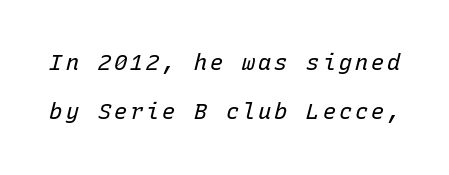
The image shows 22 px text type, italic (leaning right); set loose line spacing (2.25x), not underlined.
